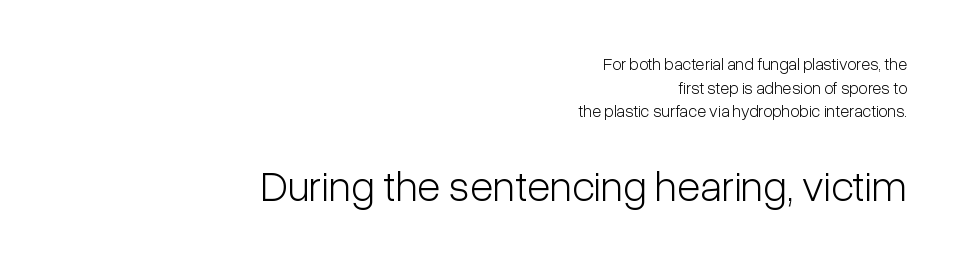
Bare-footed words on every line. Stroke terminals: plain, sans-serif. Character size in the trailing block exceeds that of the leading block. The paragraph shown leans on its right margin.
